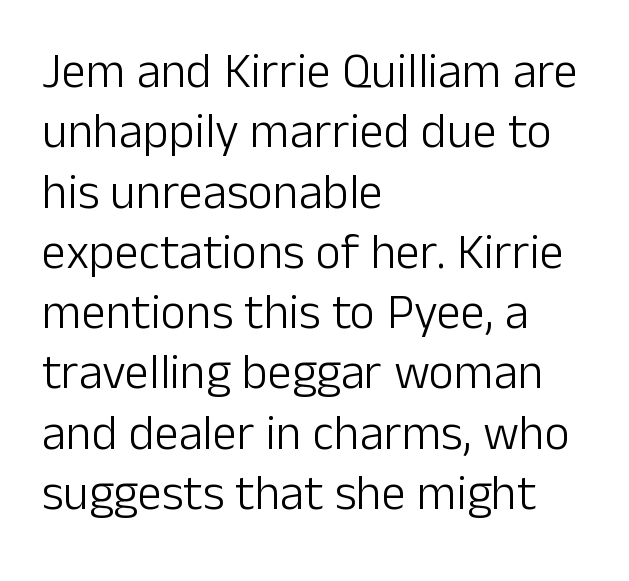
{"serif": "no", "italic": "no", "bold": "no", "weight": "light", "width": "normal", "stroke_contrast": "low", "x_height": "medium", "monospaced": "no", "underline": "no", "align": "left", "line_spacing_ratio": 1.23, "letter_spacing": "normal", "letter_spacing_em": 0.0, "glyph_px": 49}
